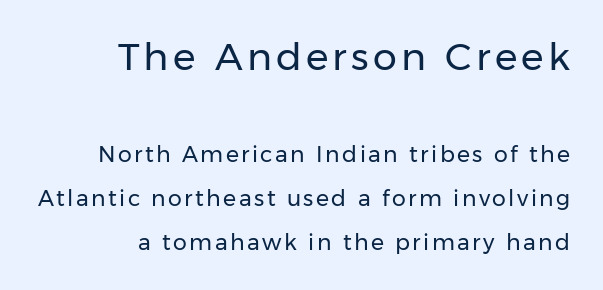
The image shows 38 px regular-weight sans-serif type, upright; set right-aligned, loose line spacing (2.01x), not underlined; the first (top) block is 1.73x larger; low stroke contrast and a medium x-height.
